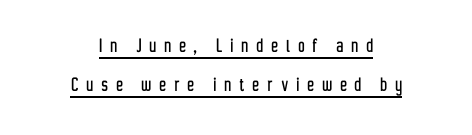
{"italic": "no", "underline": "yes", "align": "center", "line_spacing_ratio": 1.78, "letter_spacing": "wide", "letter_spacing_em": 0.38, "glyph_px": 22}
